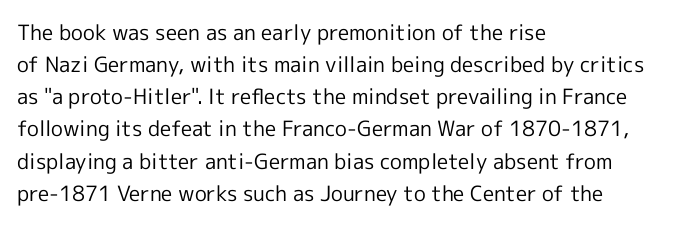
Q: Is the text bold? A: No.
Q: Is the text italic (slanted)? A: No, it is upright.
Q: Is the text underlined? A: No.
Q: How is the paragraph aligned? A: Left-aligned.
Q: Is the spacing between letters normal or unusually wide? A: Normal.
Q: Is the spacing between lines tight, normal or loose? A: Normal.
